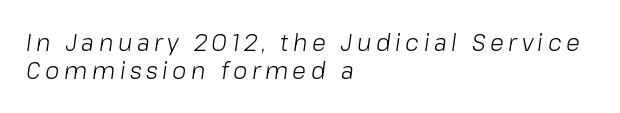
Q: Is the text bold? A: No.
Q: Is the text italic (slanted)? A: Yes, it leans right by about 8 degrees.
Q: Is the text underlined? A: No.
Q: How is the paragraph aligned? A: Left-aligned.
Q: Is the spacing between letters normal or unusually wide? A: Unusually wide.
